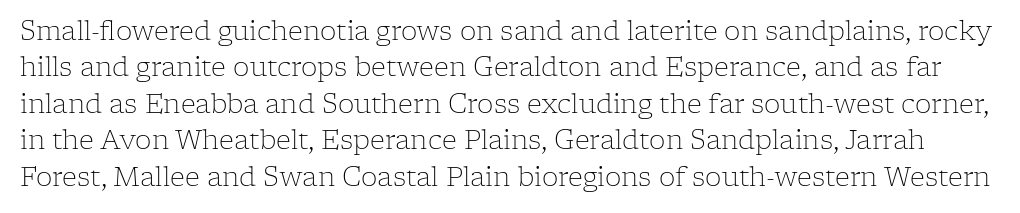
Look at the tracking — it's just the regular setting, nothing added. A quiet, ordinary-to-light weight characterises the typeface. The area under the type is left untouched. This sample keeps an unexceptional amount of space between lines.
